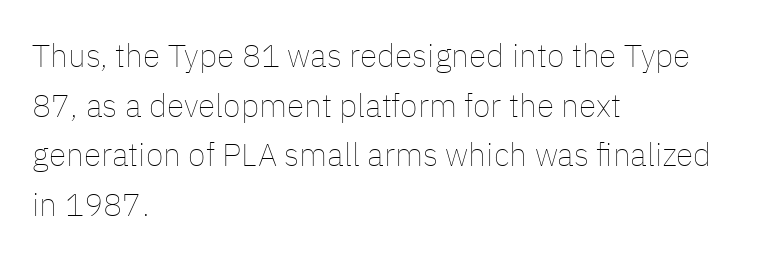
Q: Is the text bold? A: No.
Q: Is the text italic (slanted)? A: No, it is upright.
Q: Is the text underlined? A: No.
Q: How is the paragraph aligned? A: Left-aligned.
Q: Is the spacing between letters normal or unusually wide? A: Normal.
Q: Is the spacing between lines tight, normal or loose? A: Normal.
Q: Width (condensed, normal, or wide)? A: Normal.
Q: Stroke contrast? A: Low.
Q: x-height? A: Medium.
Q: Monospaced? A: No.
